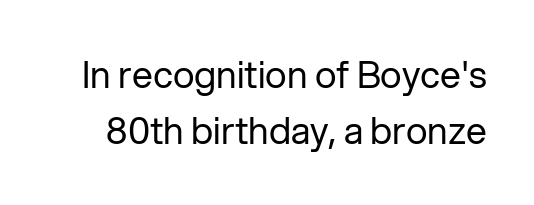
The space directly below the letters is spotless. Ordinary non-slanted type is in use. Typographically, this falls in the sans-serif category. Heft: none added — not bold. Each new line begins a customary step beneath the previous one.
